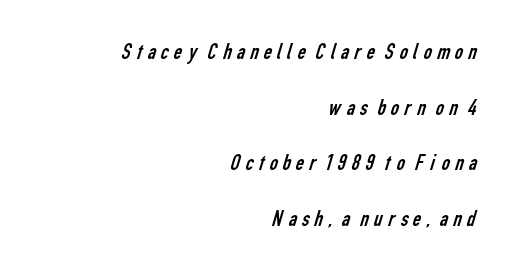
{"bold": "no", "underline": "no", "align": "right", "line_spacing": "loose", "line_spacing_ratio": 2.42, "glyph_px": 23}
